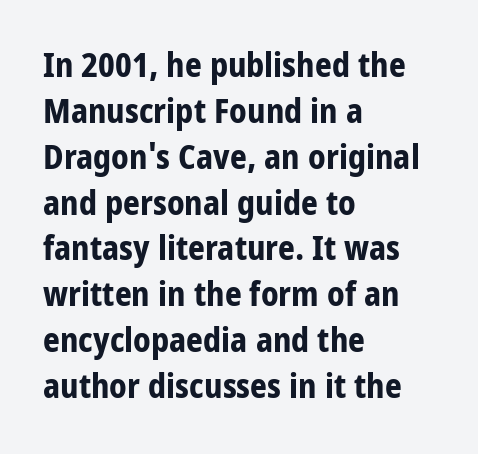
Q: Is the text bold? A: Yes.
Q: Is the text italic (slanted)? A: No, it is upright.
Q: Is the typeface a serif or a sans-serif typeface? A: Sans-serif.
Q: Is the text underlined? A: No.
Q: How is the paragraph aligned? A: Left-aligned.
Q: Is the spacing between letters normal or unusually wide? A: Normal.
Q: Is the spacing between lines tight, normal or loose? A: Normal.
Q: Width (condensed, normal, or wide)? A: Condensed.
Q: Stroke contrast? A: Low.
Q: x-height? A: Large.
Q: Monospaced? A: No.
